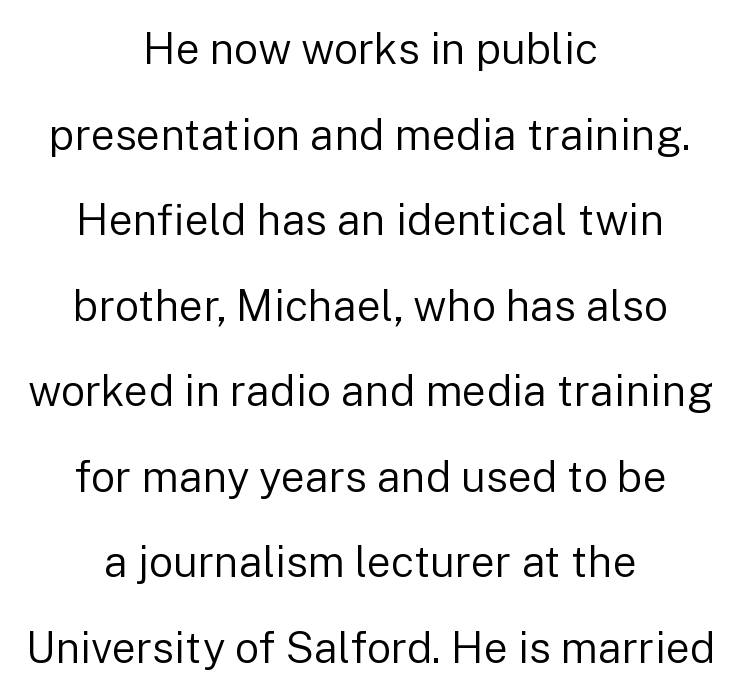
{"serif": "no", "italic": "no", "bold": "no", "weight": "regular", "width": "normal", "stroke_contrast": "low", "x_height": "medium", "monospaced": "no", "underline": "no", "align": "center", "line_spacing": "loose", "line_spacing_ratio": 1.99, "letter_spacing": "normal", "letter_spacing_em": 0.0, "glyph_px": 43}
